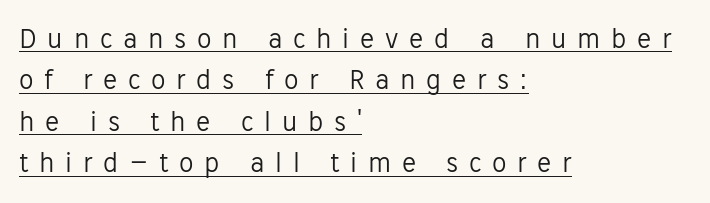
{"serif": "no", "italic": "no", "bold": "no", "weight": "light", "width": "normal", "stroke_contrast": "low", "x_height": "medium", "monospaced": "no", "underline": "yes", "align": "left", "line_spacing": "normal", "line_spacing_ratio": 1.43, "letter_spacing": "wide", "letter_spacing_em": 0.37, "glyph_px": 29}
